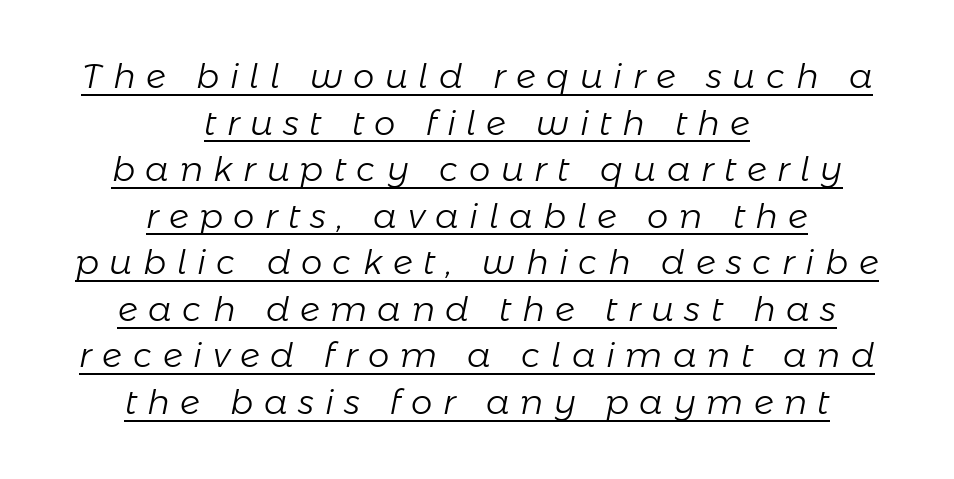
Q: Is the text bold? A: No.
Q: Is the text italic (slanted)? A: Yes, it leans right by about 11 degrees.
Q: Is the text underlined? A: Yes.
Q: How is the paragraph aligned? A: Centered.
Q: Is the spacing between letters normal or unusually wide? A: Unusually wide.
Q: Is the spacing between lines tight, normal or loose? A: Normal.
Q: Width (condensed, normal, or wide)? A: Normal.
Q: Stroke contrast? A: Low.
Q: x-height? A: Medium.
Q: Monospaced? A: No.
